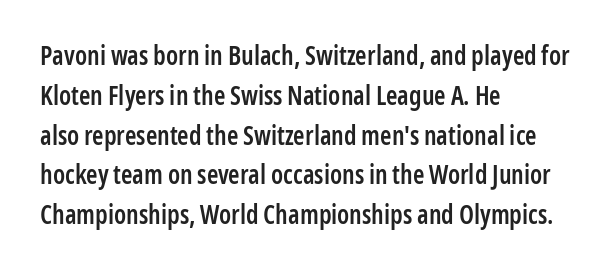
{"italic": "no", "bold": "semi", "underline": "no", "align": "left", "line_spacing": "normal", "line_spacing_ratio": 1.53, "letter_spacing": "normal", "letter_spacing_em": 0.0, "glyph_px": 26}
